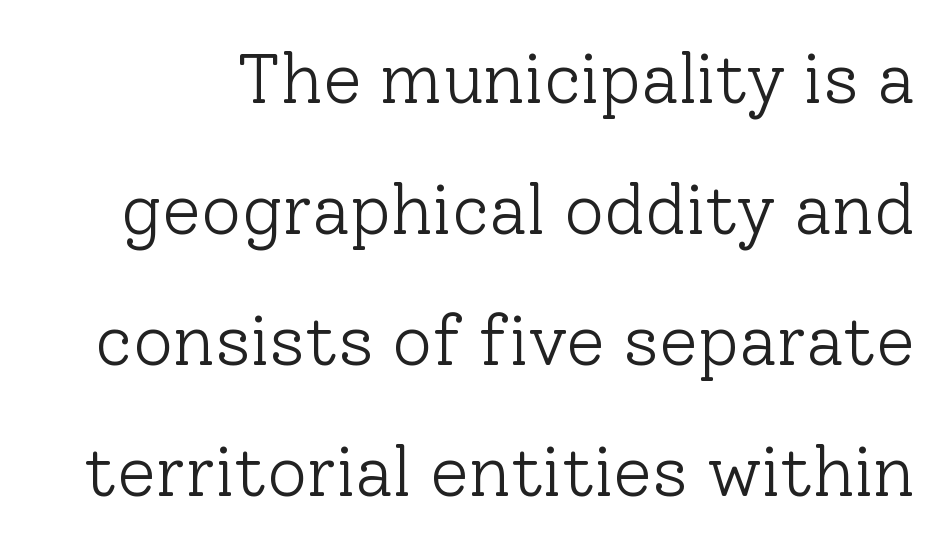
The image shows 70 px light serif type, upright; set line spacing 1.87x, normal letter spacing, not underlined; low stroke contrast and a medium x-height.
